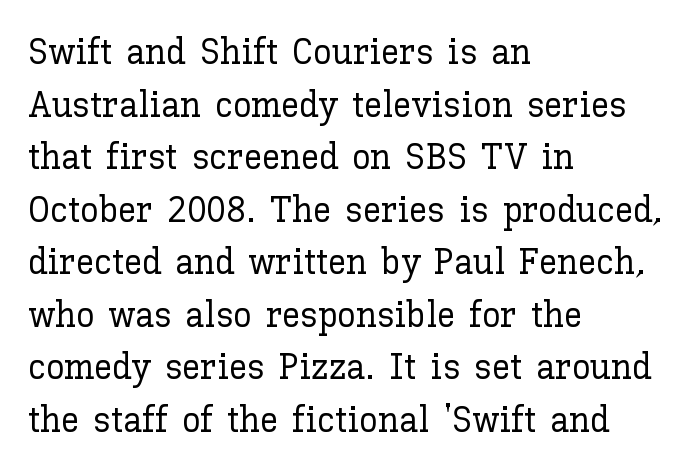
Q: Is the text italic (slanted)? A: No, it is upright.
Q: Is the text underlined? A: No.
Q: How is the paragraph aligned? A: Left-aligned.
Q: Is the spacing between letters normal or unusually wide? A: Normal.
Q: Is the spacing between lines tight, normal or loose? A: Normal.
Q: Width (condensed, normal, or wide)? A: Normal.
Q: Stroke contrast? A: Low.
Q: x-height? A: Medium.
Q: Monospaced? A: No.
